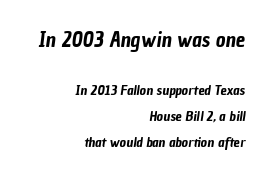
{"underline": "no", "align": "right", "line_spacing_ratio": 1.84, "letter_spacing": "normal", "letter_spacing_em": 0.0, "larger_block": "first", "size_ratio": 1.5, "glyph_px": 21}
